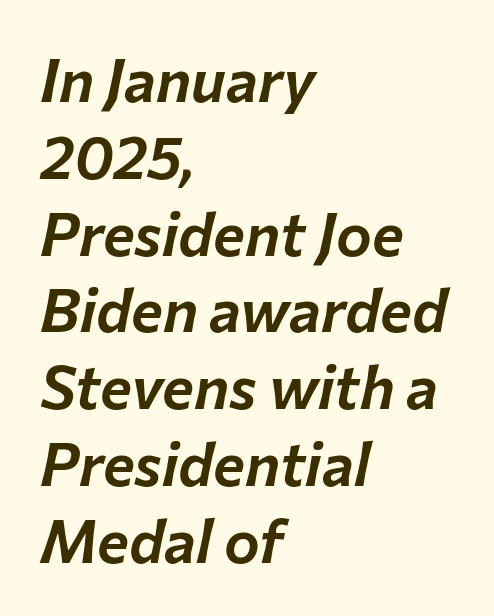
Q: Is the text italic (slanted)? A: Yes, it leans right by about 12 degrees.
Q: Is the text underlined? A: No.
Q: How is the paragraph aligned? A: Left-aligned.
Q: Is the spacing between letters normal or unusually wide? A: Normal.
Q: Is the spacing between lines tight, normal or loose? A: Normal.
Q: Width (condensed, normal, or wide)? A: Normal.
Q: Stroke contrast? A: Low.
Q: x-height? A: Medium.
Q: Monospaced? A: No.
